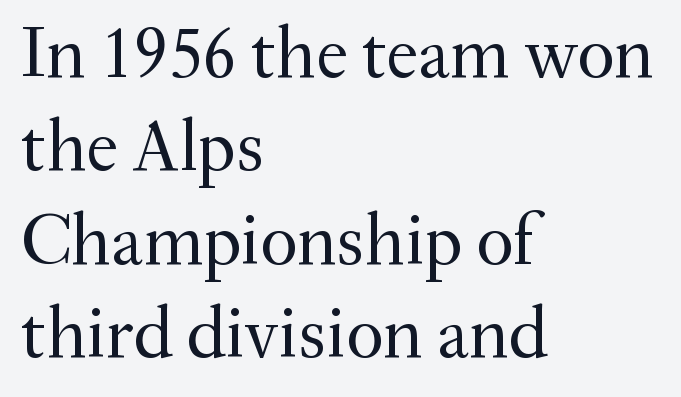
Every row of glyphs begins at an identical x-position on the left. This sample uses an upright cut, with every glyph sitting square on the baseline. Between one letter and the next there's only the usual sliver of space. This rendering features lettering with no underline. Unlike a clean sans, this face finishes its strokes with serifs. The letters advance in unequal steps, a hallmark of proportional type.
